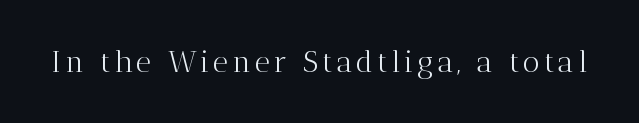
Q: Is the text bold? A: No.
Q: Is the text italic (slanted)? A: No, it is upright.
Q: Is the typeface a serif or a sans-serif typeface? A: Serif.
Q: Is the text underlined? A: No.
Q: Width (condensed, normal, or wide)? A: Normal.
Q: Stroke contrast? A: Medium.
Q: x-height? A: Medium.
Q: Monospaced? A: No.
